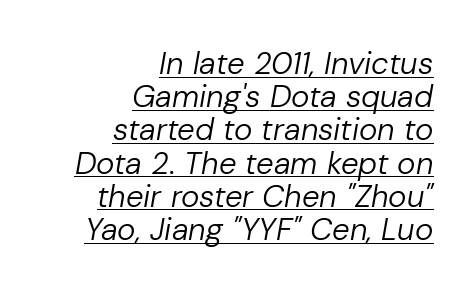
Q: Is the text bold? A: No.
Q: Is the text italic (slanted)? A: Yes, it leans right by about 10 degrees.
Q: Is the text underlined? A: Yes.
Q: How is the paragraph aligned? A: Right-aligned.
Q: Is the spacing between letters normal or unusually wide? A: Normal.
Q: Is the spacing between lines tight, normal or loose? A: Tight.
Q: Width (condensed, normal, or wide)? A: Normal.
Q: Stroke contrast? A: Low.
Q: x-height? A: Medium.
Q: Monospaced? A: No.
